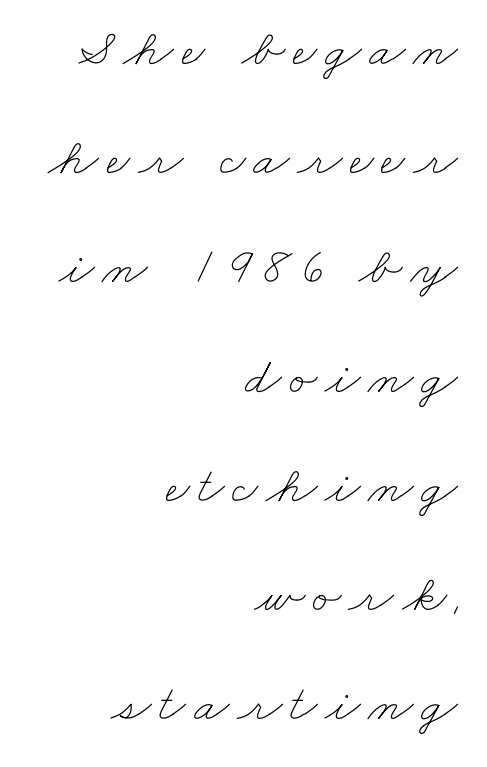
{"bold": "no", "weight": "thin", "width": "wide", "stroke_contrast": "low", "x_height": "small", "monospaced": "no", "underline": "no", "align": "right", "line_spacing": "loose", "line_spacing_ratio": 2.1, "glyph_px": 52}
